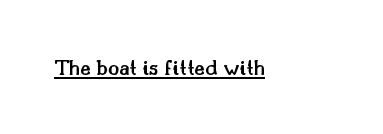
Q: Is the text bold? A: Semi-bold.
Q: Is the text italic (slanted)? A: No, it is upright.
Q: Is the text underlined? A: Yes.
Q: Is the spacing between letters normal or unusually wide? A: Normal.
